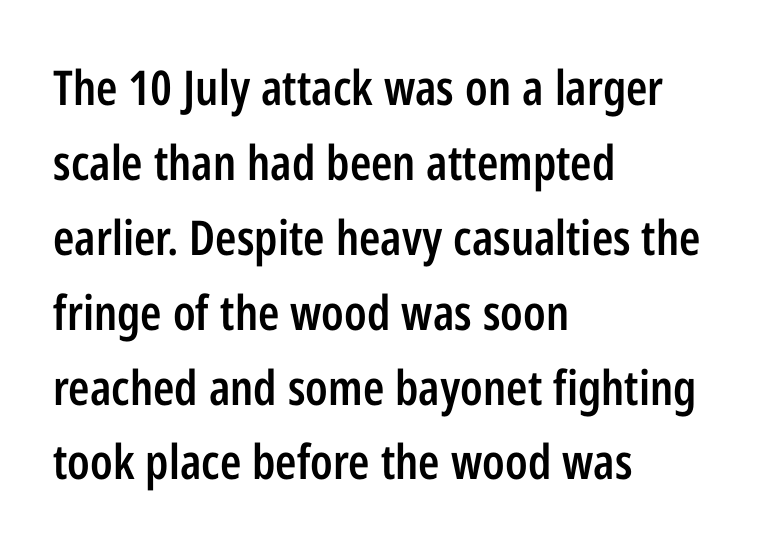
The image shows 48 px semibold, condensed sans-serif type, upright; set left-aligned, normal line spacing (1.56x), normal letter spacing, not underlined; low stroke contrast and a medium x-height.
